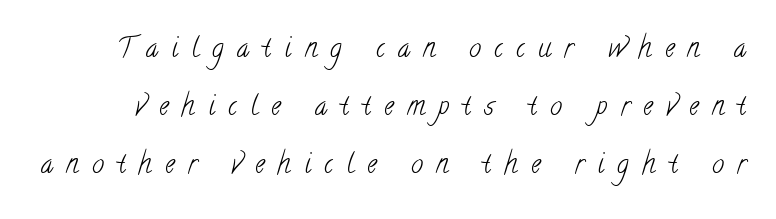
The passage shown stacks its lines with a broad gap. The gaps between neighbouring characters are conspicuously large. Quick note: underline off. The font sits on the lighter half of the weight spectrum, regular included.
